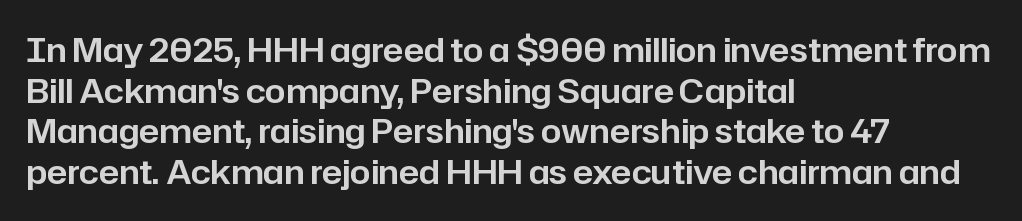
The image shows 33 px sans-serif type, upright; set left-aligned, line spacing 1.23x, normal letter spacing, not underlined; low stroke contrast and a medium x-height.
